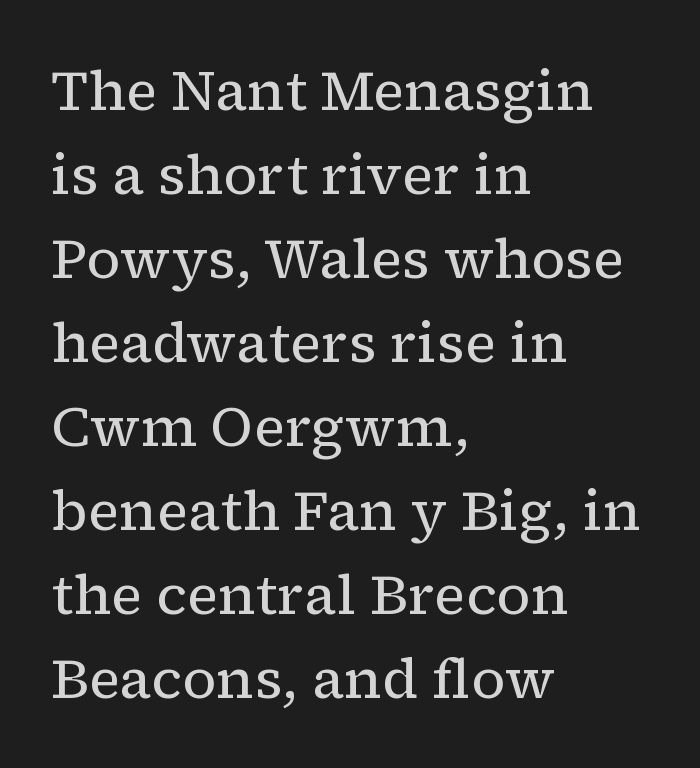
Q: Is the text bold? A: No.
Q: Is the text italic (slanted)? A: No, it is upright.
Q: Is the typeface a serif or a sans-serif typeface? A: Serif.
Q: Is the text underlined? A: No.
Q: How is the paragraph aligned? A: Left-aligned.
Q: Is the spacing between letters normal or unusually wide? A: Normal.
Q: Is the spacing between lines tight, normal or loose? A: Normal.
Q: Width (condensed, normal, or wide)? A: Normal.
Q: Stroke contrast? A: Low.
Q: x-height? A: Medium.
Q: Monospaced? A: No.
